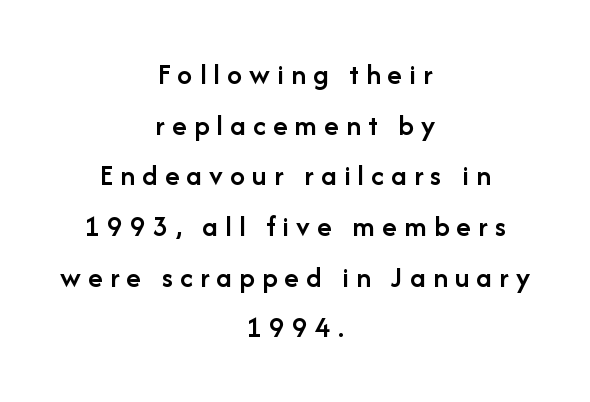
The image shows 30 px semibold sans-serif type, upright; set centered, normal line spacing (1.69x), unusually wide letter spacing (+0.24 em), not underlined; low stroke contrast and a medium x-height.
